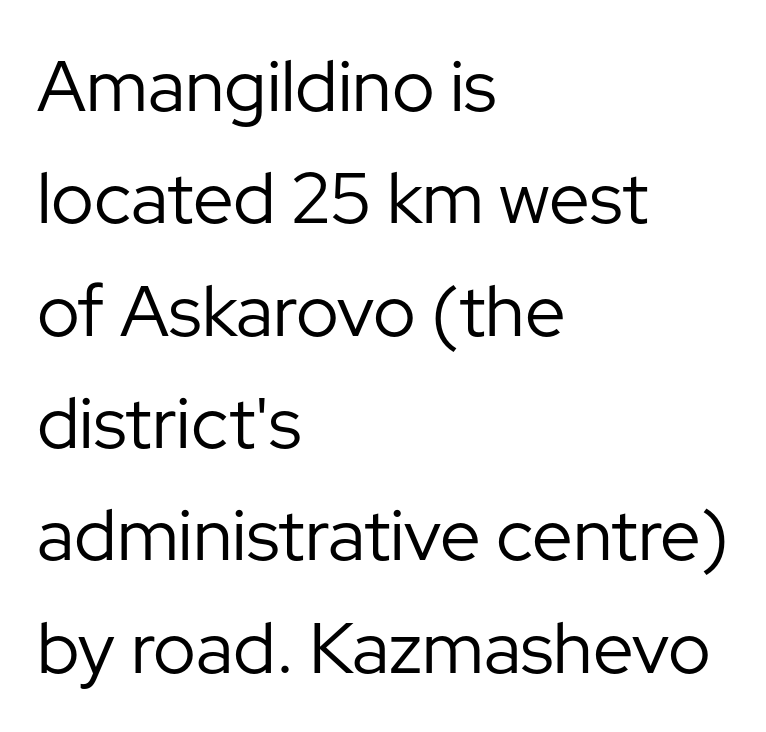
A typesetter would call this proportional, since set widths differ per character. Check the space under the baseline: it is left empty. Glyph-to-glyph distance matches everyday printed text. Reading down the block, your eye returns to a fixed left position each line. Quick note: interline space is typical.
